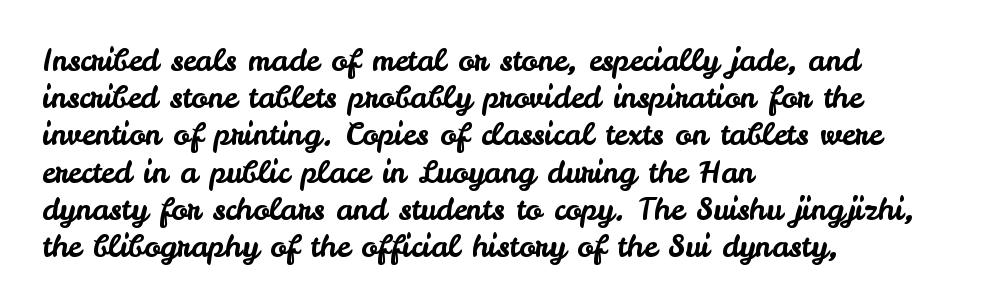
Q: Is the text italic (slanted)? A: Yes.
Q: Is the typeface a serif or a sans-serif typeface? A: Sans-serif.
Q: Is the text underlined? A: No.
Q: How is the paragraph aligned? A: Left-aligned.
Q: Is the spacing between letters normal or unusually wide? A: Normal.
Q: Width (condensed, normal, or wide)? A: Normal.
Q: Stroke contrast? A: Low.
Q: x-height? A: Small.
Q: Monospaced? A: No.
